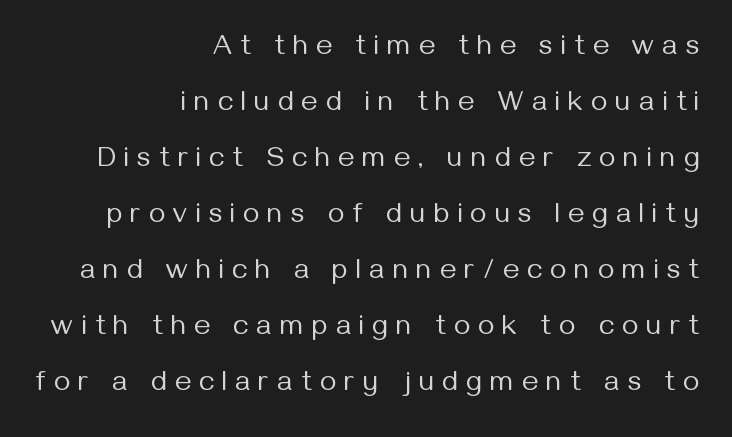
{"serif": "no", "italic": "no", "bold": "no", "weight": "regular", "width": "normal", "stroke_contrast": "medium", "x_height": "medium", "monospaced": "no", "underline": "no", "align": "right", "line_spacing": "loose", "line_spacing_ratio": 2.0, "letter_spacing": "wide", "letter_spacing_em": 0.3, "glyph_px": 28}
